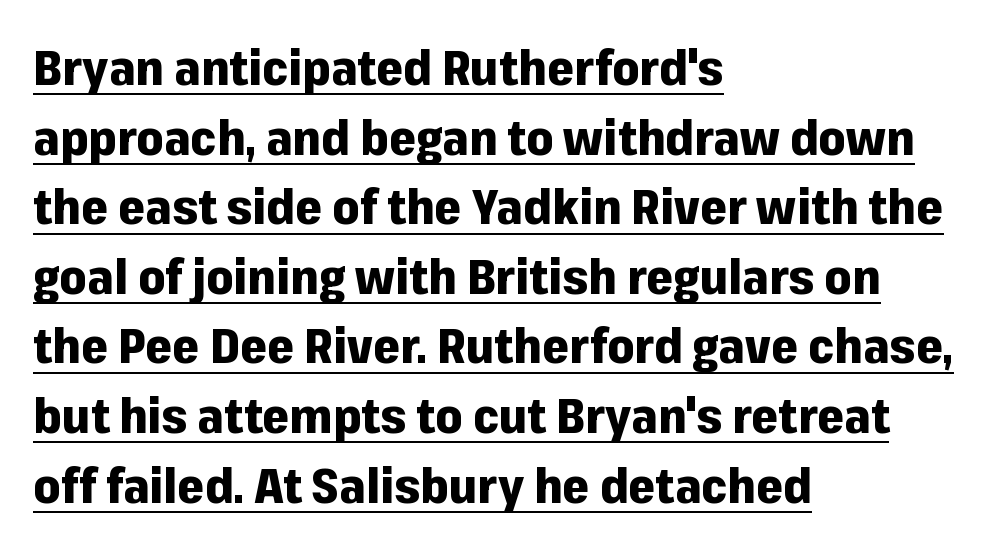
Q: Is the text bold? A: Yes.
Q: Is the text italic (slanted)? A: No, it is upright.
Q: Is the typeface a serif or a sans-serif typeface? A: Sans-serif.
Q: Is the text underlined? A: Yes.
Q: How is the paragraph aligned? A: Left-aligned.
Q: Is the spacing between letters normal or unusually wide? A: Normal.
Q: Is the spacing between lines tight, normal or loose? A: Normal.
Q: Width (condensed, normal, or wide)? A: Normal.
Q: Stroke contrast? A: Low.
Q: x-height? A: Medium.
Q: Monospaced? A: No.
